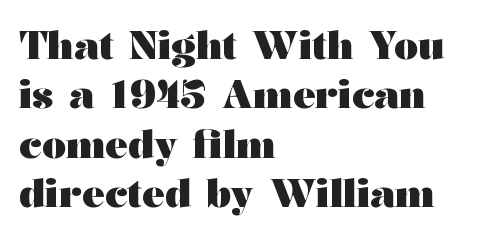
{"serif": "yes", "italic": "no", "bold": "yes", "weight": "heavy", "width": "wide", "stroke_contrast": "medium", "x_height": "medium", "monospaced": "no", "underline": "no", "align": "left", "line_spacing": "normal", "line_spacing_ratio": 1.3, "letter_spacing": "normal", "letter_spacing_em": 0.0, "glyph_px": 38}
